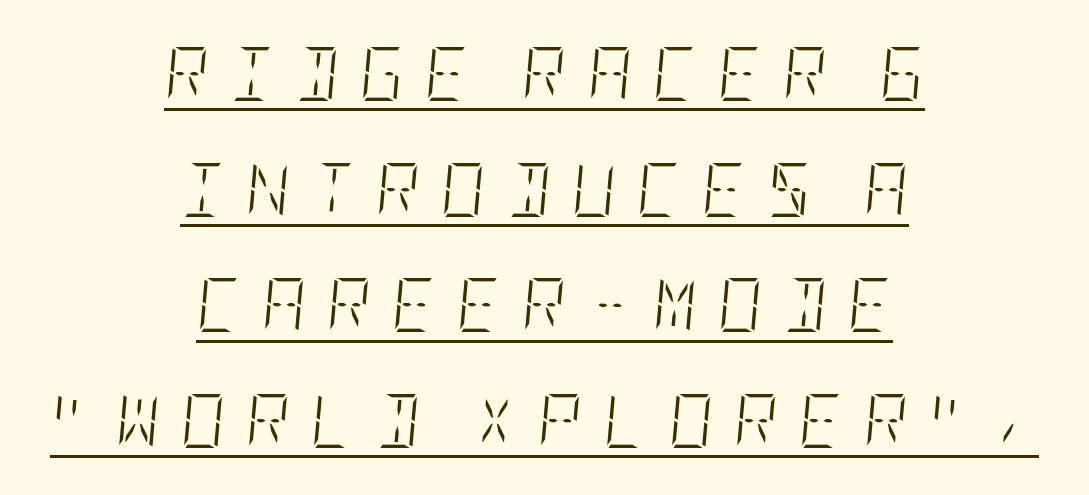
Bold? No — there's no thickening of the strokes. The passage shown stacks its lines with a broad gap. Underline: present. What stands out about the letter spacing? Its width — letters are far apart. When letters slant like this, we call the style italic.
